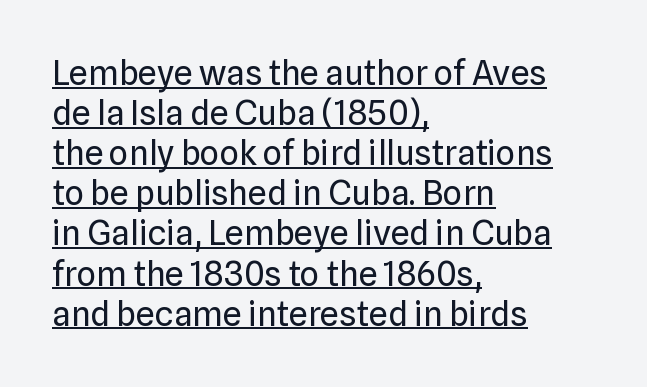
Q: Is the text bold? A: No.
Q: Is the text italic (slanted)? A: No, it is upright.
Q: Is the typeface a serif or a sans-serif typeface? A: Sans-serif.
Q: Is the text underlined? A: Yes.
Q: How is the paragraph aligned? A: Left-aligned.
Q: Is the spacing between letters normal or unusually wide? A: Normal.
Q: Width (condensed, normal, or wide)? A: Normal.
Q: Stroke contrast? A: Low.
Q: x-height? A: Medium.
Q: Monospaced? A: No.
